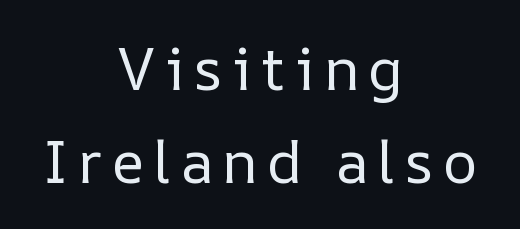
Q: Is the text bold? A: No.
Q: Is the text italic (slanted)? A: No, it is upright.
Q: Is the text underlined? A: No.
Q: How is the paragraph aligned? A: Centered.
Q: Is the spacing between lines tight, normal or loose? A: Normal.
Q: Width (condensed, normal, or wide)? A: Normal.
Q: Stroke contrast? A: Low.
Q: x-height? A: Medium.
Q: Monospaced? A: No.
